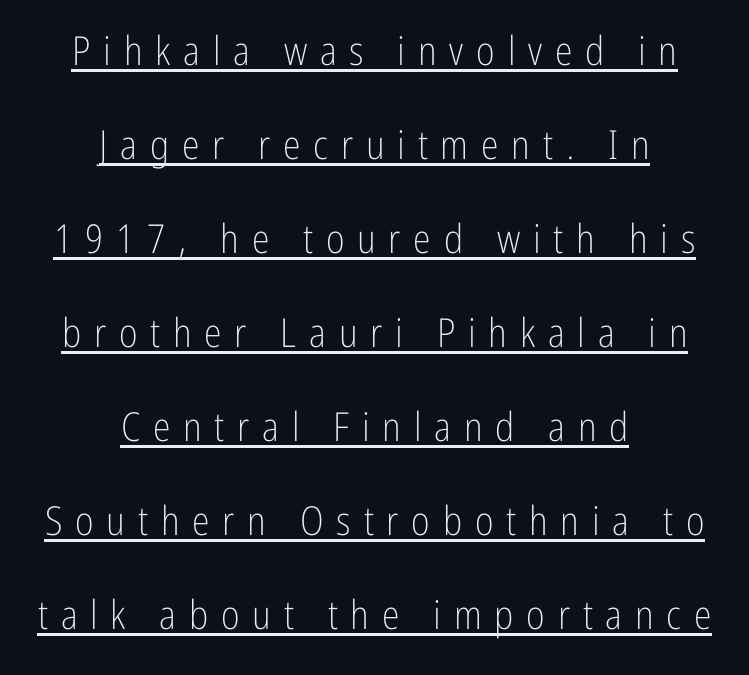
The image shows 40 px light, condensed sans-serif type, upright; set centered, loose line spacing (2.35x), unusually wide letter spacing (+0.32 em), underlined; low stroke contrast and a medium x-height.
